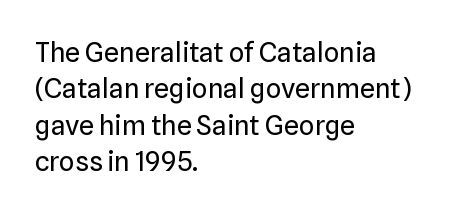
The image shows 27 px text type, upright; set left-aligned, normal line spacing (1.35x), normal letter spacing, not underlined.
